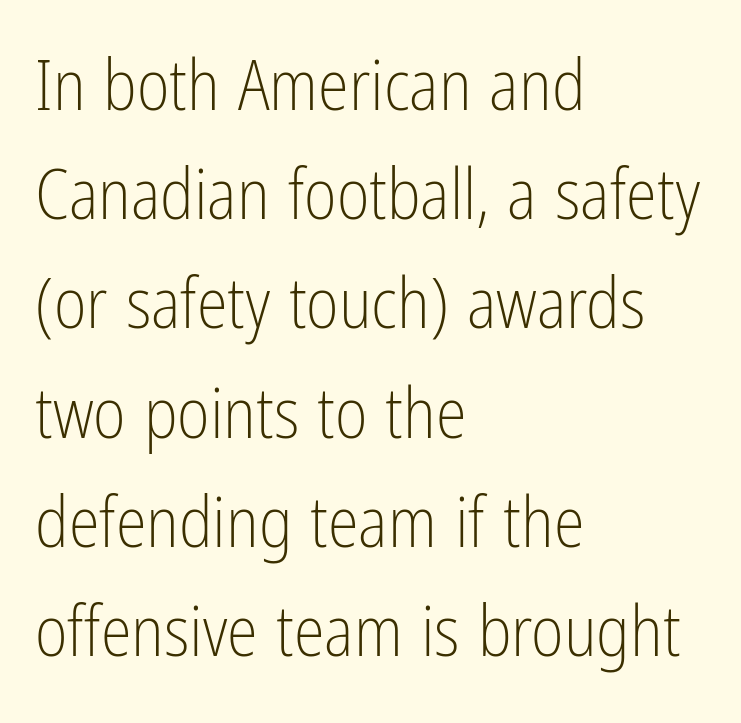
Q: Is the text bold? A: No.
Q: Is the text italic (slanted)? A: No, it is upright.
Q: Is the typeface a serif or a sans-serif typeface? A: Sans-serif.
Q: Is the text underlined? A: No.
Q: How is the paragraph aligned? A: Left-aligned.
Q: Is the spacing between letters normal or unusually wide? A: Normal.
Q: Is the spacing between lines tight, normal or loose? A: Normal.
Q: Width (condensed, normal, or wide)? A: Condensed.
Q: Stroke contrast? A: Low.
Q: x-height? A: Medium.
Q: Monospaced? A: No.
